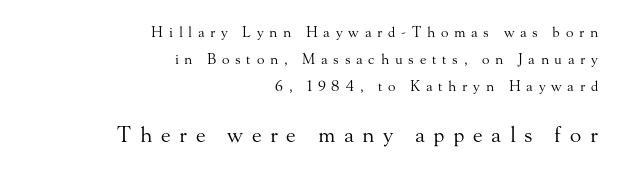
{"italic": "no", "bold": "no", "underline": "no", "align": "right", "line_spacing": "loose", "line_spacing_ratio": 1.93, "letter_spacing": "wide", "letter_spacing_em": 0.41, "larger_block": "second", "size_ratio": 1.5, "glyph_px": 21}
